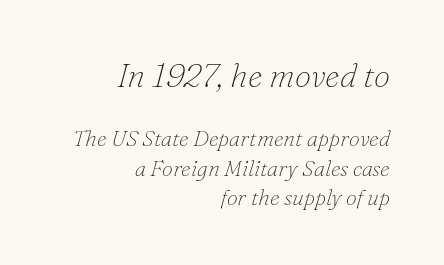
Ink coverage per letter is moderate at most. These lines sit exactly where default settings would place them. The passage shown is typed in a proportional face where columns would drift. You can tell it's italic because the verticals aren't actually vertical.
